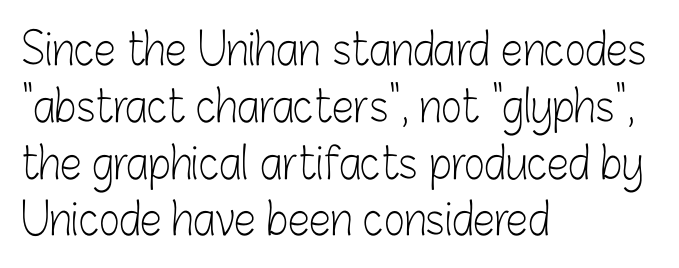
{"serif": "no", "italic": "no", "bold": "no", "weight": "light", "width": "condensed", "stroke_contrast": "low", "x_height": "medium", "monospaced": "no", "underline": "no", "align": "left", "line_spacing": "normal", "line_spacing_ratio": 1.29, "letter_spacing": "normal", "letter_spacing_em": 0.0, "glyph_px": 44}
